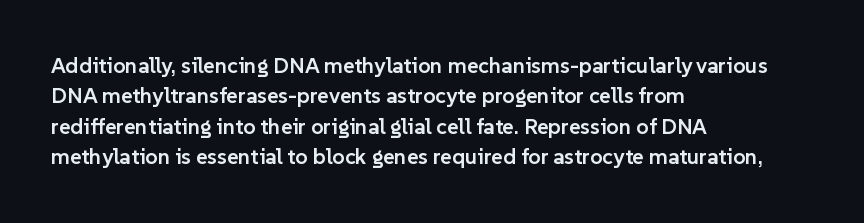
Q: Is the text bold? A: Semi-bold.
Q: Is the text italic (slanted)? A: No, it is upright.
Q: Is the text underlined? A: No.
Q: How is the paragraph aligned? A: Left-aligned.
Q: Is the spacing between letters normal or unusually wide? A: Normal.
Q: Is the spacing between lines tight, normal or loose? A: Normal.
